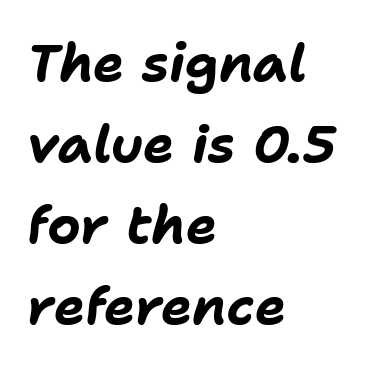
The image shows 52 px bold type, italic (leaning right); set left-aligned, normal line spacing (1.56x), normal letter spacing, not underlined; low stroke contrast and a medium x-height.
